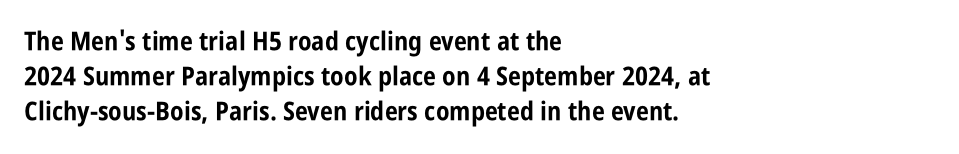
The baseline area is clear. The lines in this sample share a left origin and differ only in where they stop. The type is set solid horizontally, with unmodified tracking. Compared with typical paragraphs, the rows here are spaced about the same. Thick stems and heavy bowls — unmistakably bold. Ascenders rise straight up at ninety degrees.
